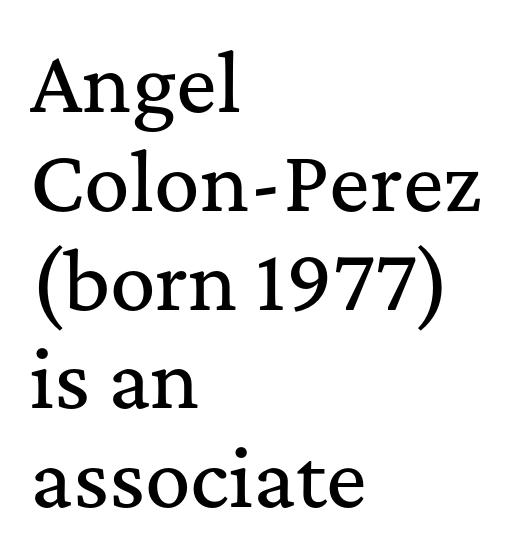
The passage shown stacks its lines at a standard gap. Character widths vary here, with narrow letters taking less room than wide ones. There is no visible air inserted between adjacent glyphs. In CSS terms this would be text-align: left. Only glyphs here, with clear space below each row.
